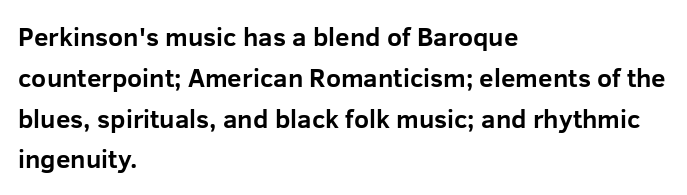
Q: Is the text bold? A: Yes.
Q: Is the text italic (slanted)? A: No, it is upright.
Q: Is the text underlined? A: No.
Q: How is the paragraph aligned? A: Left-aligned.
Q: Is the spacing between letters normal or unusually wide? A: Normal.
Q: Is the spacing between lines tight, normal or loose? A: Normal.
